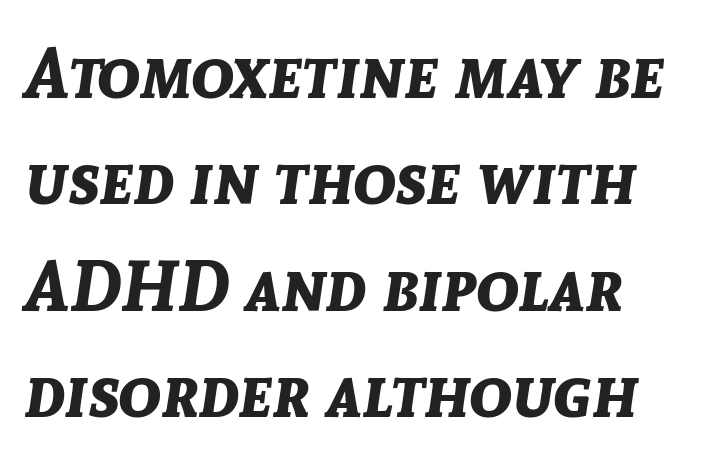
The image shows 71 px bold type, italic (leaning right); set left-aligned, normal line spacing (1.5x), normal letter spacing, not underlined; low stroke contrast and a medium x-height.
